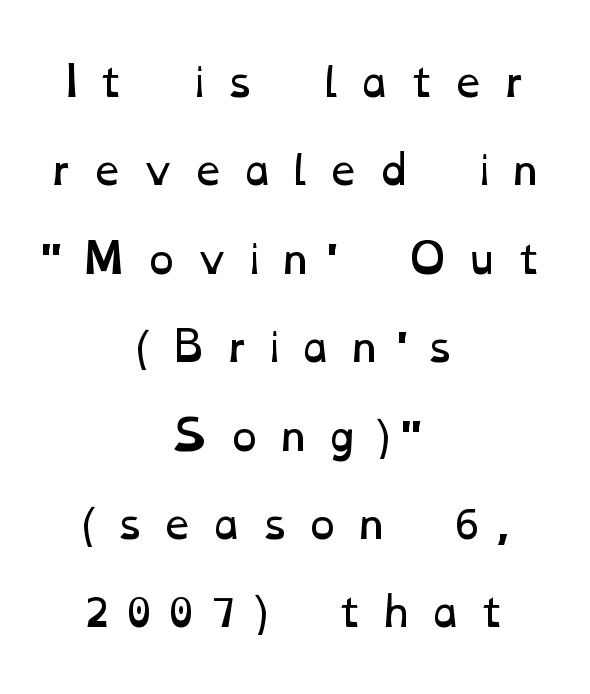
The image shows 40 px regular-weight, wide type; set centered, loose line spacing (2.21x), unusually wide letter spacing (+0.4 em), not underlined; low stroke contrast and a medium x-height.
